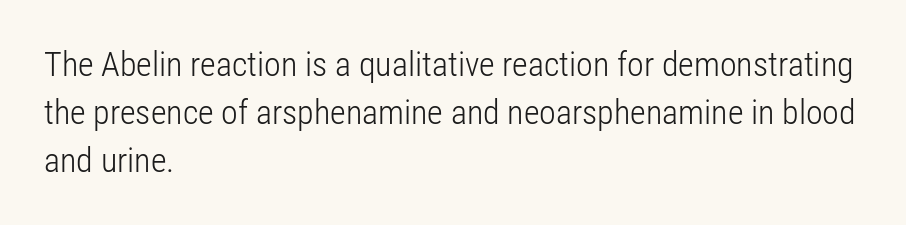
The image shows 34 px light, condensed sans-serif type, upright; set left-aligned, normal line spacing (1.41x), normal letter spacing, not underlined; low stroke contrast and a medium x-height.
